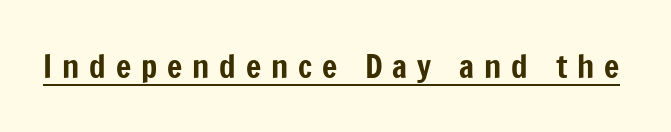
The image shows 32 px condensed sans-serif type, upright; set unusually wide letter spacing (+0.31 em), underlined; low stroke contrast and a medium x-height.
